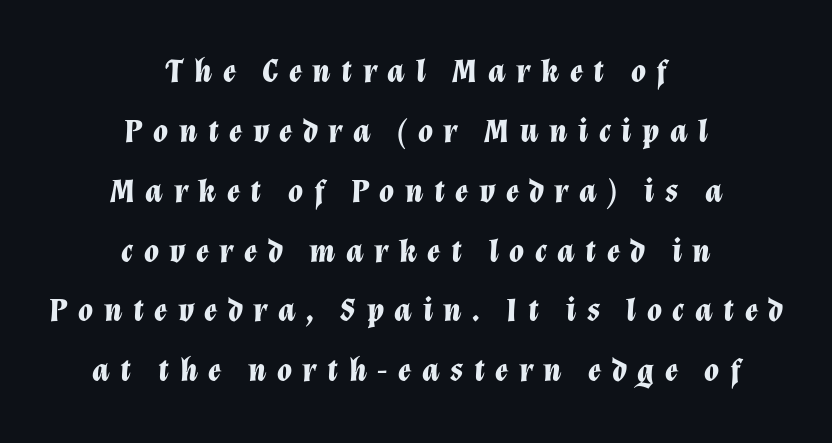
{"italic": "yes", "lean": "right", "slant_degrees": 12, "bold": "yes", "weight": "bold", "width": "normal", "stroke_contrast": "low", "x_height": "medium", "monospaced": "no", "underline": "no", "align": "center", "line_spacing_ratio": 1.76, "letter_spacing": "wide", "letter_spacing_em": 0.31, "glyph_px": 34}
